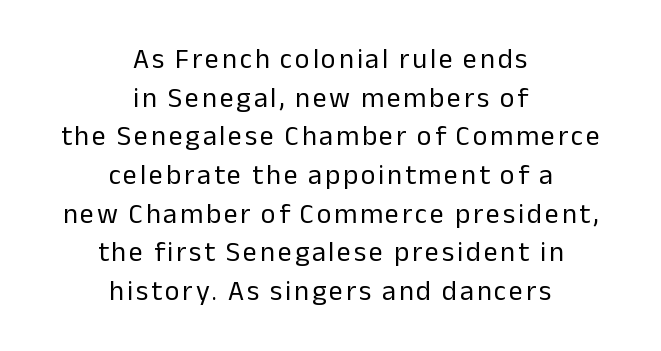
Q: Is the text bold? A: No.
Q: Is the text italic (slanted)? A: No, it is upright.
Q: Is the typeface a serif or a sans-serif typeface? A: Sans-serif.
Q: Is the text underlined? A: No.
Q: How is the paragraph aligned? A: Centered.
Q: Is the spacing between lines tight, normal or loose? A: Normal.
Q: Width (condensed, normal, or wide)? A: Normal.
Q: Stroke contrast? A: Low.
Q: x-height? A: Medium.
Q: Monospaced? A: No.
